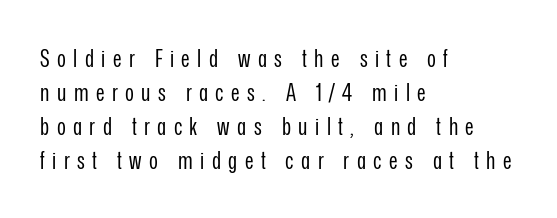
Unlike italic type, these characters show no tilt at all. The gaps between neighbouring characters are conspicuously large. If you measured baseline to baseline, you'd find a middling distance. In CSS terms this would be text-align: left.
